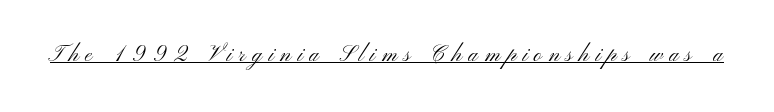
You could only call the tracking loose — the letters float apart. Weight: regular or lighter. Does a line run under the words? Yes, clearly.
